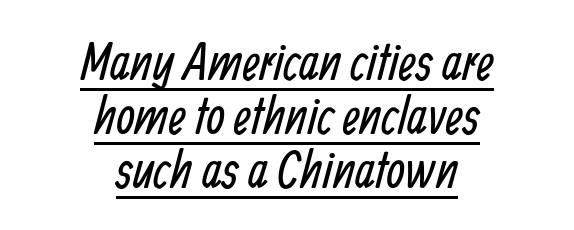
{"serif": "no", "bold": "no", "weight": "regular", "width": "condensed", "stroke_contrast": "low", "x_height": "medium", "monospaced": "no", "underline": "yes", "align": "center", "line_spacing": "tight", "line_spacing_ratio": 1.02, "letter_spacing": "normal", "letter_spacing_em": 0.0, "glyph_px": 53}
